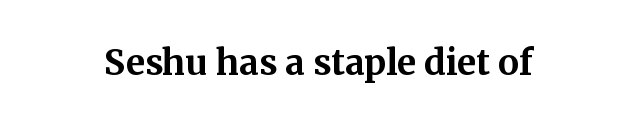
The image shows 35 px bold serif type, upright; set normal letter spacing, not underlined; medium stroke contrast and a medium x-height.
